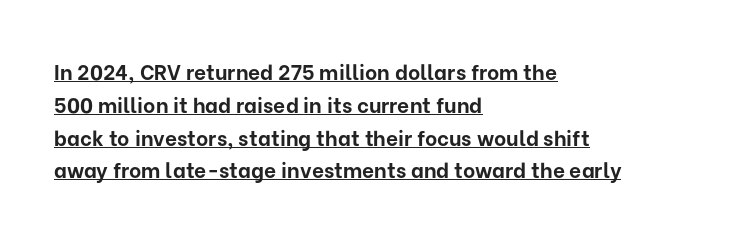
{"italic": "no", "bold": "yes", "underline": "yes", "align": "left", "line_spacing": "normal", "line_spacing_ratio": 1.56, "letter_spacing": "normal", "letter_spacing_em": 0.0, "glyph_px": 21}
